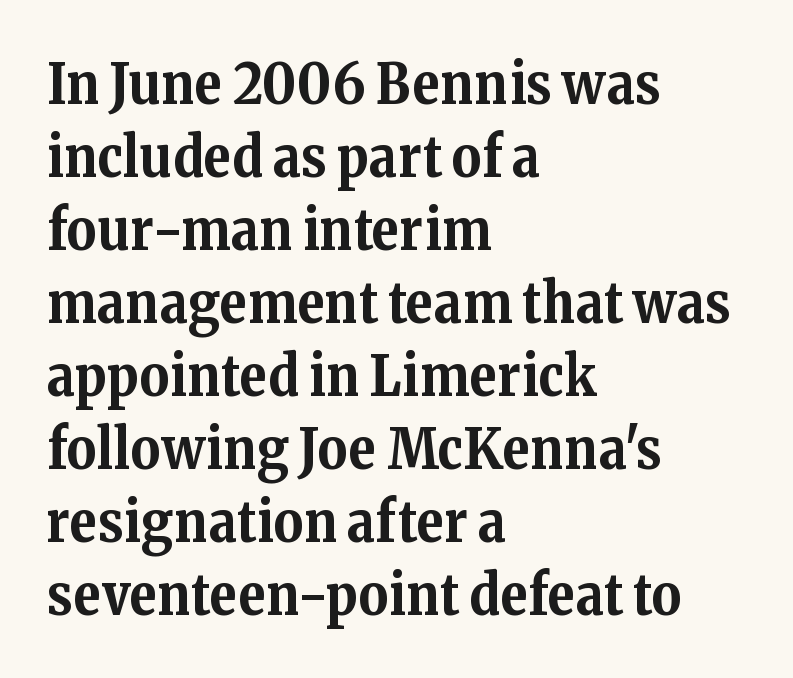
{"serif": "yes", "italic": "no", "bold": "yes", "weight": "bold", "width": "normal", "stroke_contrast": "medium", "x_height": "medium", "monospaced": "no", "underline": "no", "align": "left", "line_spacing": "normal", "line_spacing_ratio": 1.28, "letter_spacing": "normal", "letter_spacing_em": 0.0, "glyph_px": 57}
